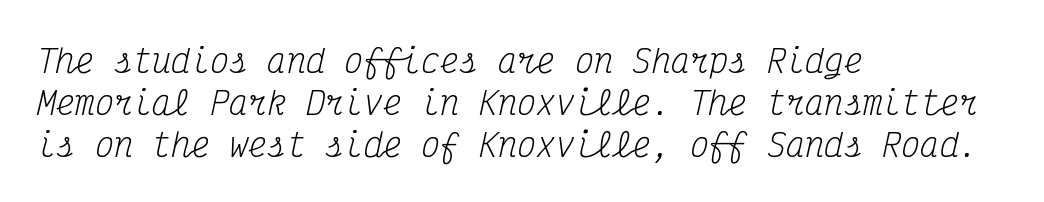
The image shows 32 px regular-weight, condensed serif type, italic (leaning right), monospaced; set left-aligned, normal line spacing (1.31x), normal letter spacing, not underlined; medium stroke contrast and a medium x-height.
